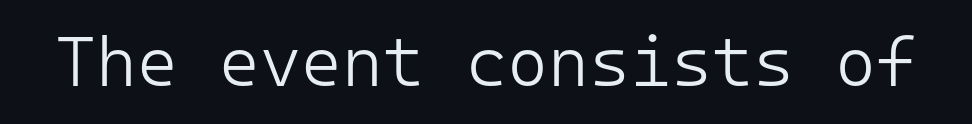
Q: Is the text bold? A: No.
Q: Is the text italic (slanted)? A: No, it is upright.
Q: Is the typeface a serif or a sans-serif typeface? A: Sans-serif.
Q: Is the text underlined? A: No.
Q: Is the spacing between letters normal or unusually wide? A: Normal.
Q: Width (condensed, normal, or wide)? A: Normal.
Q: Stroke contrast? A: Low.
Q: x-height? A: Medium.
Q: Monospaced? A: Yes.
